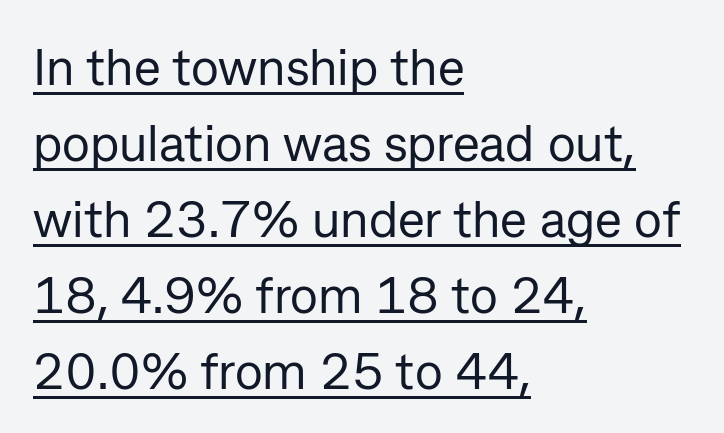
{"serif": "no", "italic": "no", "bold": "no", "weight": "regular", "width": "normal", "stroke_contrast": "low", "x_height": "medium", "monospaced": "no", "underline": "yes", "align": "left", "line_spacing": "normal", "line_spacing_ratio": 1.49, "letter_spacing": "normal", "letter_spacing_em": 0.0, "glyph_px": 51}
